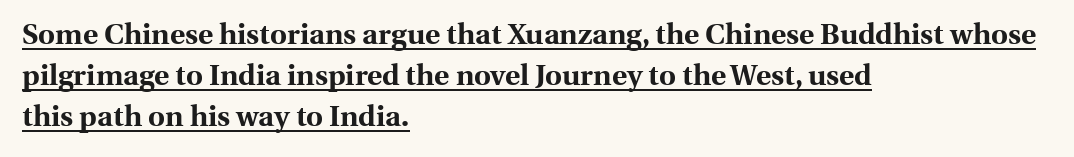
Q: Is the text bold? A: Yes.
Q: Is the text italic (slanted)? A: No, it is upright.
Q: Is the typeface a serif or a sans-serif typeface? A: Serif.
Q: Is the text underlined? A: Yes.
Q: How is the paragraph aligned? A: Left-aligned.
Q: Is the spacing between letters normal or unusually wide? A: Normal.
Q: Is the spacing between lines tight, normal or loose? A: Normal.
Q: Width (condensed, normal, or wide)? A: Normal.
Q: x-height? A: Medium.
Q: Monospaced? A: No.
